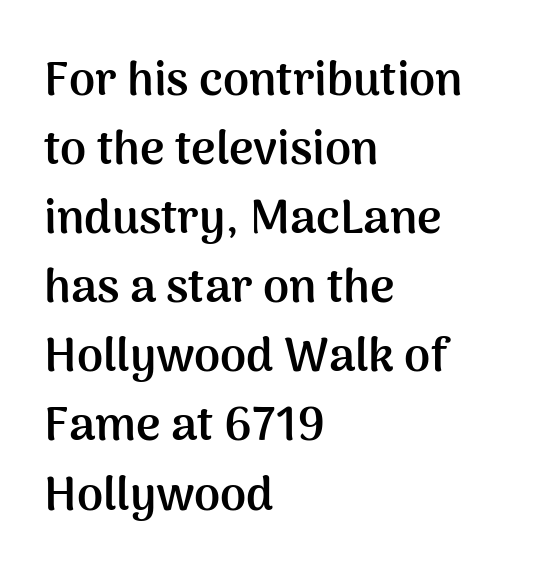
The letterforms sit shoulder to shoulder at normal distance. Font category for this specimen: sans-serif. Visually the block forms a straight wall on the left and a jagged coastline on the right. Note the varied advance widths — an 'i' is clearly narrower than an 'm'.
